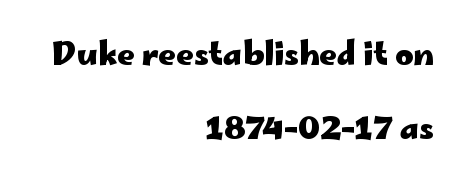
In CSS terms this would be text-align: right. This sample uses plain, unmodified letter spacing. Each letter keeps its own natural width here, so spacing adapts to shape. In terms of leading, this rendering errs on the spacious side. Typographic density is high because the face is bold. The letters stand straight up with perfectly vertical stems.
